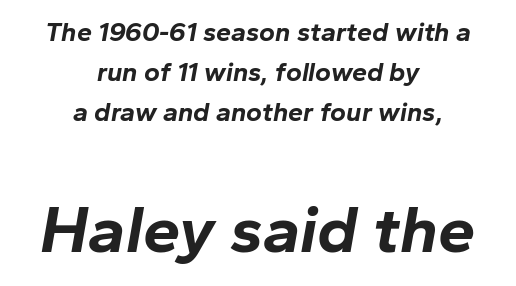
{"italic": "yes", "lean": "right", "slant_degrees": 10, "bold": "yes", "weight": "bold", "width": "normal", "stroke_contrast": "low", "x_height": "medium", "monospaced": "no", "underline": "no", "align": "center", "line_spacing": "normal", "line_spacing_ratio": 1.49, "letter_spacing": "normal", "letter_spacing_em": 0.0, "larger_block": "second", "size_ratio": 2.48, "glyph_px": 67}
